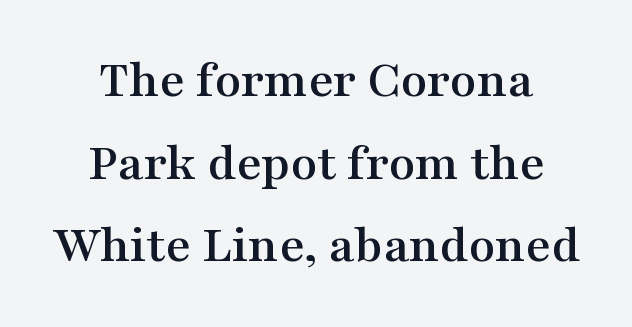
Anything drawn beneath the words? Only blank space. The glyphs in this specimen are seriffed. Each new line begins a customary step beneath the previous one. Notice how the stems are strictly vertical — no italics here. The letters advance in unequal steps, a hallmark of proportional type. These lines keep a tight, regular rhythm from letter to letter.
